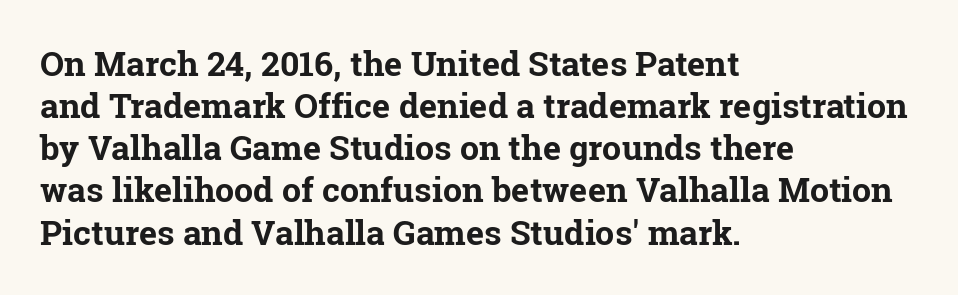
The image shows 34 px bold serif type, upright; set left-aligned, line spacing 1.24x, normal letter spacing, not underlined; low stroke contrast and a medium x-height.
